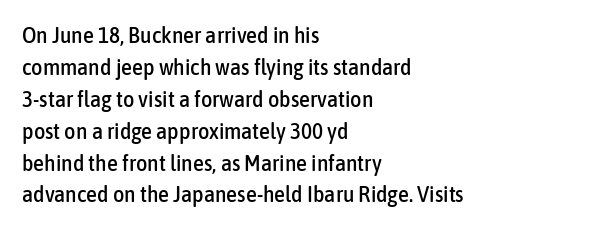
The image shows 22 px text type, upright; set left-aligned, normal line spacing (1.45x), normal letter spacing, not underlined.
